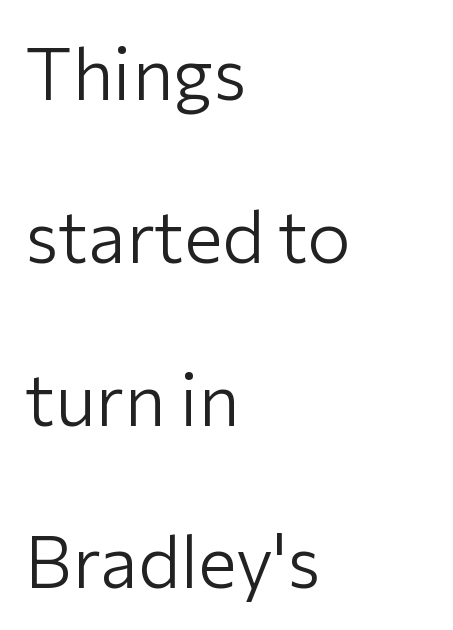
The image shows 73 px light sans-serif type, upright; set left-aligned, loose line spacing (2.23x), normal letter spacing, not underlined; low stroke contrast and a medium x-height.
